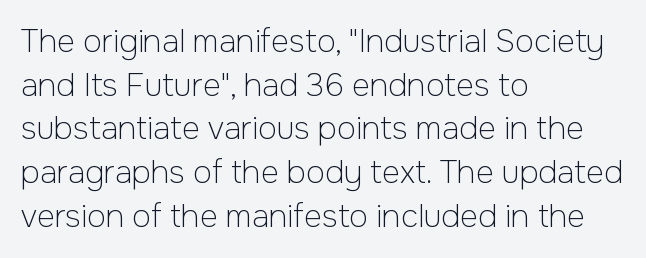
{"serif": "no", "italic": "no", "bold": "no", "weight": "light", "width": "normal", "stroke_contrast": "low", "x_height": "medium", "monospaced": "no", "underline": "no", "align": "left", "line_spacing": "normal", "line_spacing_ratio": 1.41, "letter_spacing": "normal", "letter_spacing_em": 0.0, "glyph_px": 31}
